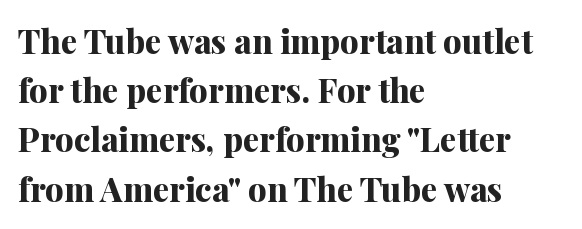
The image shows 33 px bold serif type, upright; set left-aligned, normal line spacing (1.49x), normal letter spacing, not underlined; medium stroke contrast and a medium x-height.
